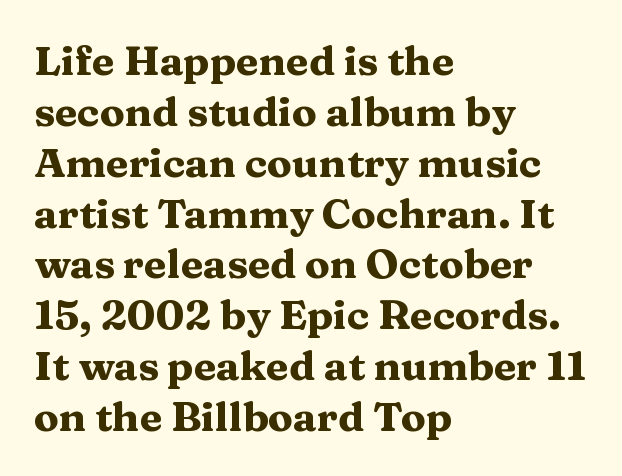
Beneath every word, the page is bare. Horizontally, the lines are justified to the leading edge only. A typesetter would call this proportional, since set widths differ per character. A serif font was chosen for this passage. Posture: straight, roman, zero tilt. Words appear dense and cohesive because spacing is normal.
